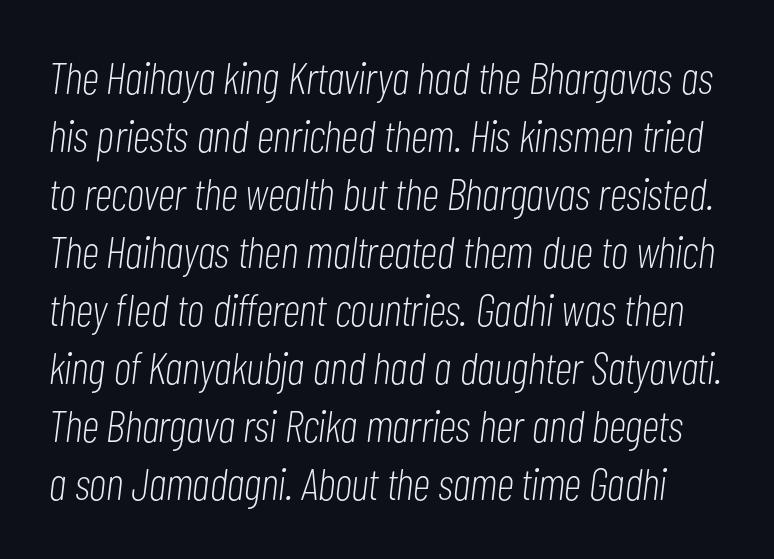
Q: Is the text bold? A: No.
Q: Is the text italic (slanted)? A: Yes, it leans right by about 7 degrees.
Q: Is the text underlined? A: No.
Q: Is the spacing between letters normal or unusually wide? A: Normal.
Q: Is the spacing between lines tight, normal or loose? A: Normal.
Q: Width (condensed, normal, or wide)? A: Condensed.
Q: Stroke contrast? A: Low.
Q: x-height? A: Medium.
Q: Monospaced? A: No.
